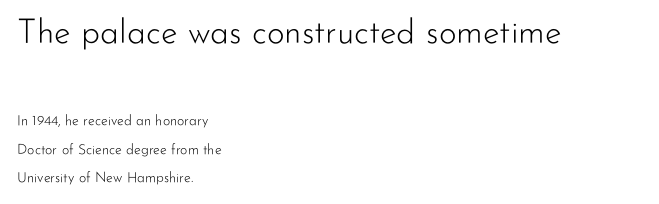
{"serif": "no", "italic": "no", "bold": "no", "weight": "light", "width": "normal", "stroke_contrast": "low", "x_height": "small", "monospaced": "no", "underline": "no", "align": "left", "line_spacing": "loose", "line_spacing_ratio": 2.05, "letter_spacing": "normal", "letter_spacing_em": 0.0, "larger_block": "first", "size_ratio": 2.43, "glyph_px": 34}
